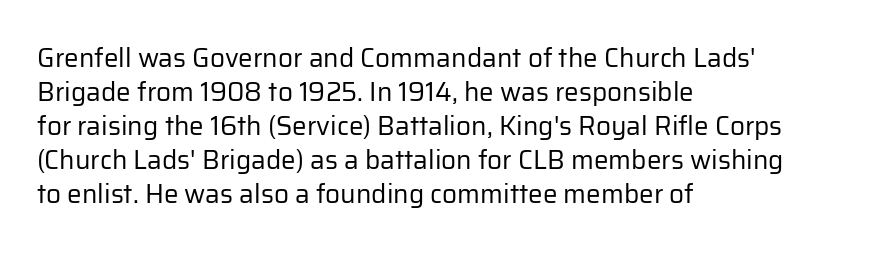
{"italic": "no", "bold": "no", "underline": "no", "align": "left", "line_spacing": "normal", "line_spacing_ratio": 1.31, "letter_spacing": "normal", "letter_spacing_em": 0.0, "glyph_px": 26}
